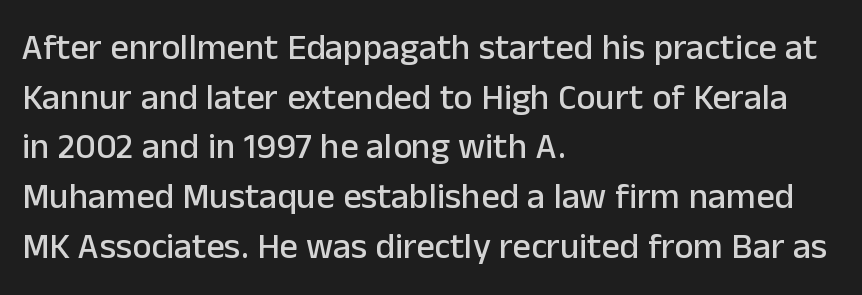
{"serif": "no", "italic": "no", "width": "normal", "stroke_contrast": "low", "x_height": "medium", "monospaced": "no", "underline": "no", "align": "left", "line_spacing": "normal", "line_spacing_ratio": 1.38, "letter_spacing": "normal", "letter_spacing_em": 0.0, "glyph_px": 36}
